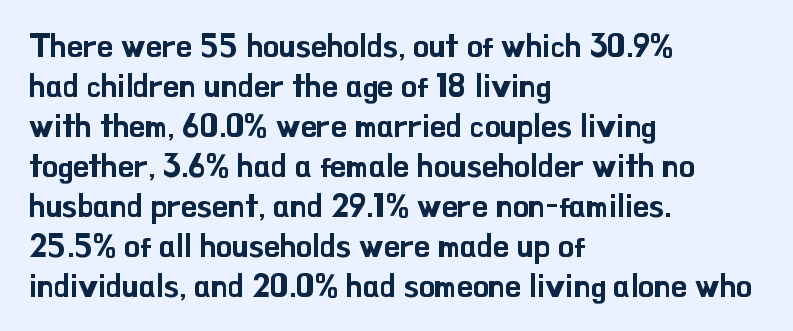
{"serif": "no", "italic": "no", "width": "normal", "stroke_contrast": "low", "x_height": "small", "monospaced": "no", "underline": "no", "align": "left", "line_spacing": "normal", "line_spacing_ratio": 1.25, "letter_spacing": "normal", "letter_spacing_em": 0.0, "glyph_px": 32}
